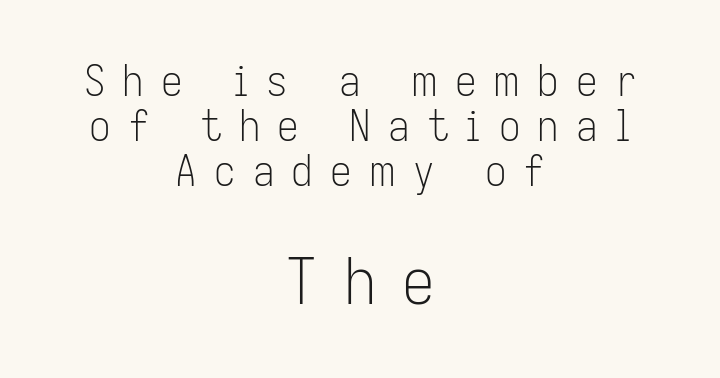
Regarding serifs, this sample does without them. The rendering inserts visible extra space after every character. The typesetter chose a symmetrical, centered arrangement here. Descenders hang freely into open space. Do the letters lean? They stand straight. Does the bottom block carry the larger type? Yes, it does.
